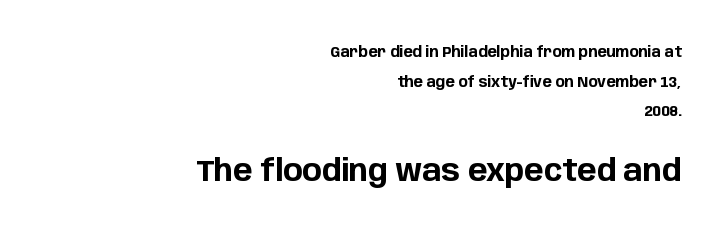
Widely set lines give the paragraph a tall, airy silhouette. The text block is weighted toward the right margin, trailing off unevenly leftward. No italicization has been applied; the sample stays upright. Descender tails drop into unmarked territory.
